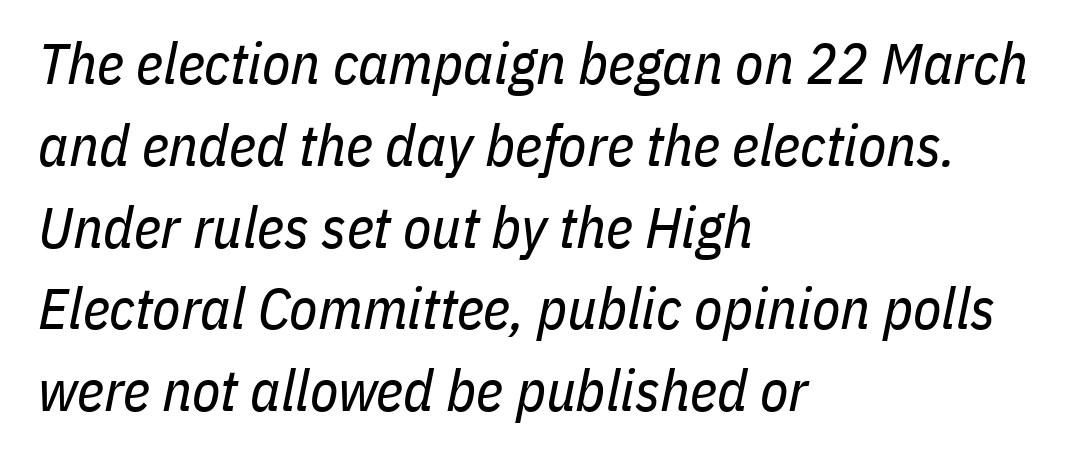
The image shows 58 px regular-weight, condensed type, italic (leaning right); set left-aligned, normal line spacing (1.41x), normal letter spacing, not underlined; low stroke contrast and a medium x-height.
